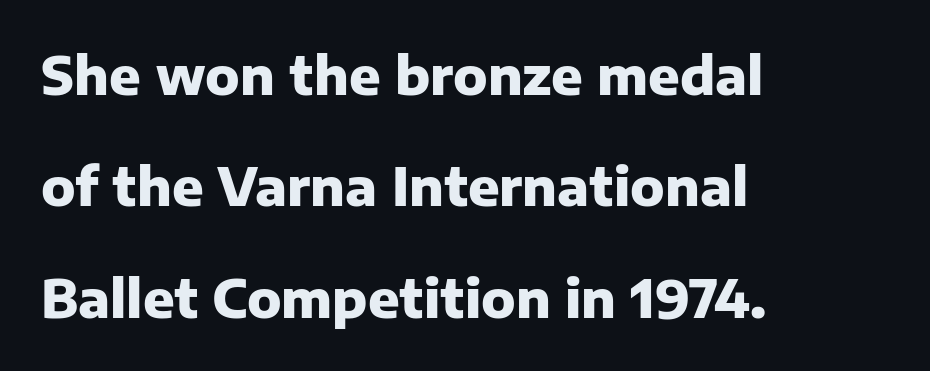
The image shows 52 px heavy sans-serif type, upright; set left-aligned, loose line spacing (2.14x), normal letter spacing, not underlined; low stroke contrast and a medium x-height.
